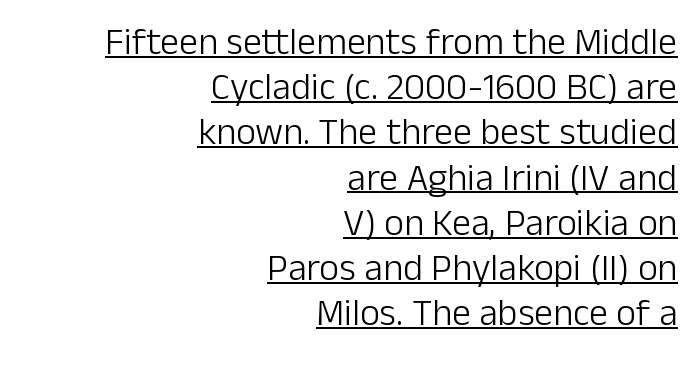
Q: Is the text bold? A: No.
Q: Is the text italic (slanted)? A: No, it is upright.
Q: Is the typeface a serif or a sans-serif typeface? A: Sans-serif.
Q: Is the text underlined? A: Yes.
Q: How is the paragraph aligned? A: Right-aligned.
Q: Is the spacing between letters normal or unusually wide? A: Normal.
Q: Width (condensed, normal, or wide)? A: Normal.
Q: Stroke contrast? A: Low.
Q: x-height? A: Medium.
Q: Monospaced? A: No.
